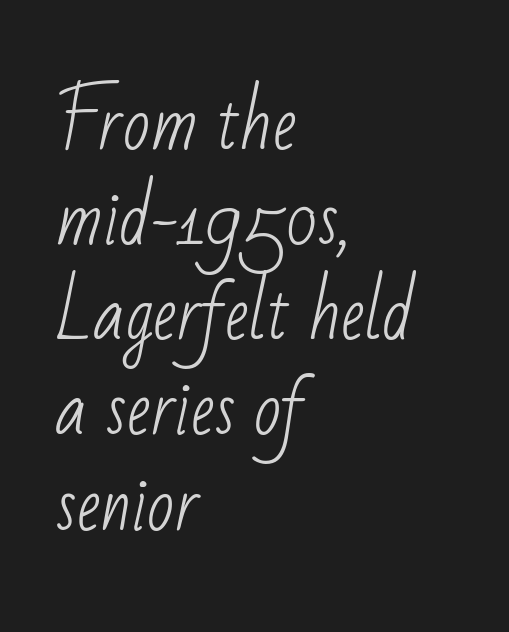
Q: Is the text bold? A: No.
Q: Is the typeface a serif or a sans-serif typeface? A: Sans-serif.
Q: Is the text underlined? A: No.
Q: How is the paragraph aligned? A: Left-aligned.
Q: Is the spacing between letters normal or unusually wide? A: Normal.
Q: Is the spacing between lines tight, normal or loose? A: Normal.
Q: Width (condensed, normal, or wide)? A: Condensed.
Q: Stroke contrast? A: Low.
Q: x-height? A: Small.
Q: Monospaced? A: No.
